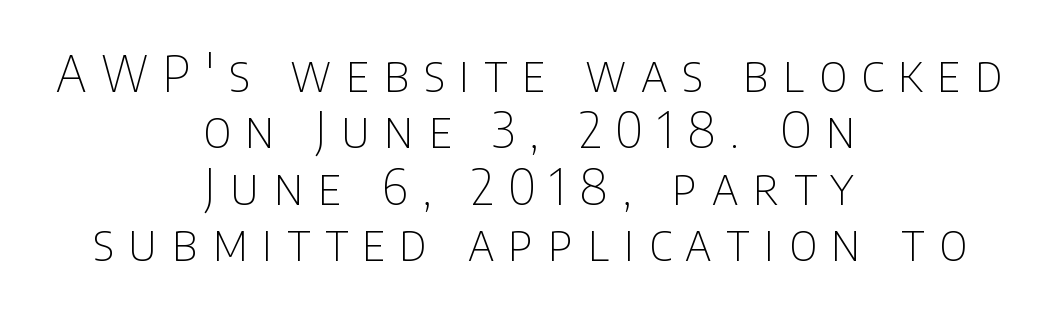
{"serif": "no", "italic": "no", "bold": "no", "weight": "thin", "width": "condensed", "stroke_contrast": "low", "x_height": "large", "monospaced": "no", "underline": "no", "align": "center", "line_spacing": "tight", "line_spacing_ratio": 1.13, "letter_spacing": "wide", "letter_spacing_em": 0.29, "glyph_px": 50}
